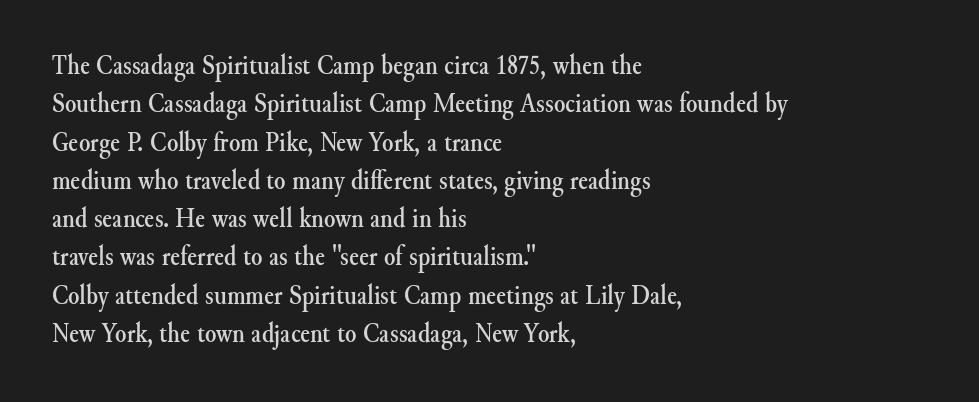
Q: Is the text italic (slanted)? A: No, it is upright.
Q: Is the typeface a serif or a sans-serif typeface? A: Serif.
Q: Is the text underlined? A: No.
Q: How is the paragraph aligned? A: Left-aligned.
Q: Is the spacing between letters normal or unusually wide? A: Normal.
Q: Is the spacing between lines tight, normal or loose? A: Normal.
Q: Width (condensed, normal, or wide)? A: Normal.
Q: Stroke contrast? A: Medium.
Q: x-height? A: Small.
Q: Monospaced? A: No.
